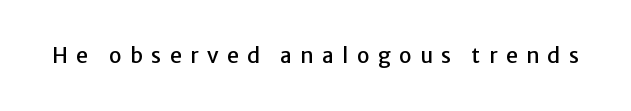
Do the letters lean? They stand straight. Type without underlining. Is the letter spacing exaggerated? Yes — the characters are pushed far apart.
